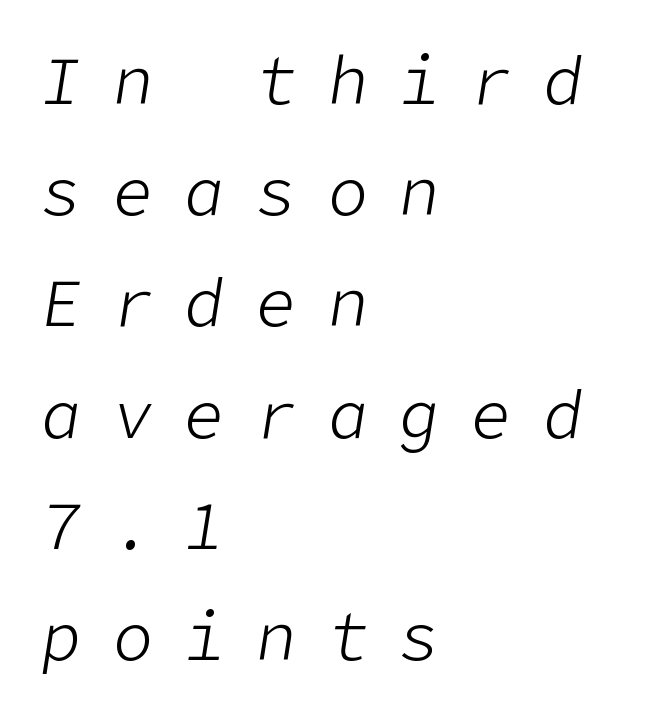
Q: Is the text bold? A: No.
Q: Is the text italic (slanted)? A: Yes, it leans right by about 9 degrees.
Q: Is the text underlined? A: No.
Q: How is the paragraph aligned? A: Left-aligned.
Q: Is the spacing between letters normal or unusually wide? A: Unusually wide.
Q: Is the spacing between lines tight, normal or loose? A: Normal.
Q: Width (condensed, normal, or wide)? A: Normal.
Q: Stroke contrast? A: Low.
Q: x-height? A: Medium.
